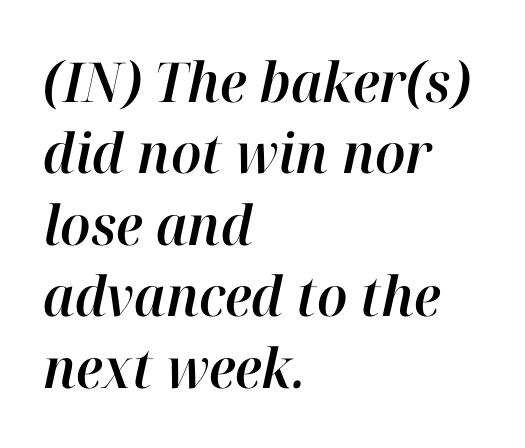
The image shows 55 px text type, italic (leaning right); set left-aligned, normal line spacing (1.3x), normal letter spacing, not underlined; high stroke contrast and a medium x-height.
